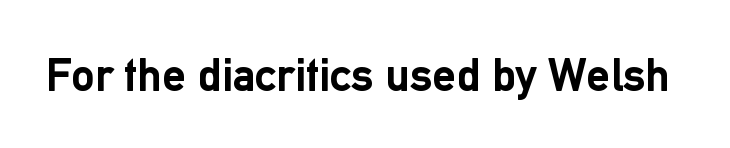
Q: Is the text bold? A: Yes.
Q: Is the text italic (slanted)? A: No, it is upright.
Q: Is the typeface a serif or a sans-serif typeface? A: Sans-serif.
Q: Is the text underlined? A: No.
Q: Is the spacing between letters normal or unusually wide? A: Normal.
Q: Width (condensed, normal, or wide)? A: Normal.
Q: Stroke contrast? A: Low.
Q: x-height? A: Medium.
Q: Monospaced? A: No.
